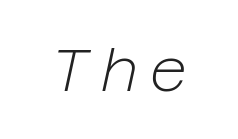
The image shows 60 px light type, italic (leaning right); set not underlined; low stroke contrast and a medium x-height.
